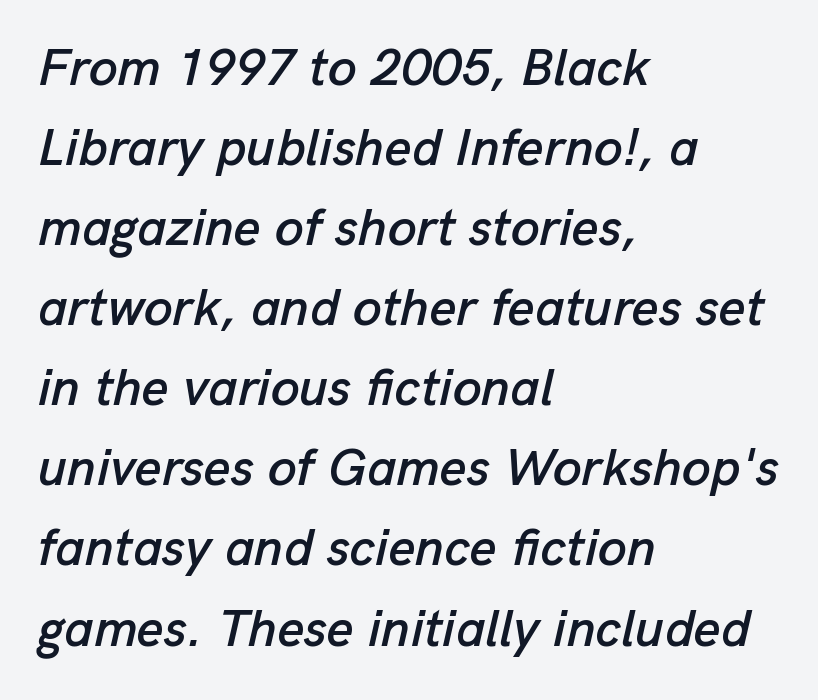
Italic? Definitely — the glyphs are oblique. The leading is moderate, giving the passage an even texture. Anything drawn beneath the words? Only blank space. The type is set solid horizontally, with unmodified tracking. Casual observation: everything's shoved over to the left. Each letter keeps its own natural width here, so spacing adapts to shape.
